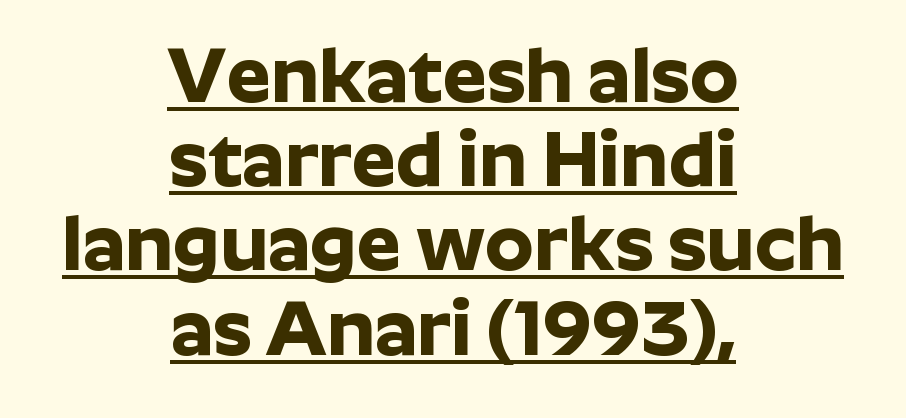
Q: Is the text bold? A: Yes.
Q: Is the text italic (slanted)? A: No, it is upright.
Q: Is the typeface a serif or a sans-serif typeface? A: Sans-serif.
Q: Is the text underlined? A: Yes.
Q: How is the paragraph aligned? A: Centered.
Q: Is the spacing between letters normal or unusually wide? A: Normal.
Q: Is the spacing between lines tight, normal or loose? A: Tight.
Q: Width (condensed, normal, or wide)? A: Normal.
Q: Stroke contrast? A: Low.
Q: x-height? A: Medium.
Q: Monospaced? A: No.
